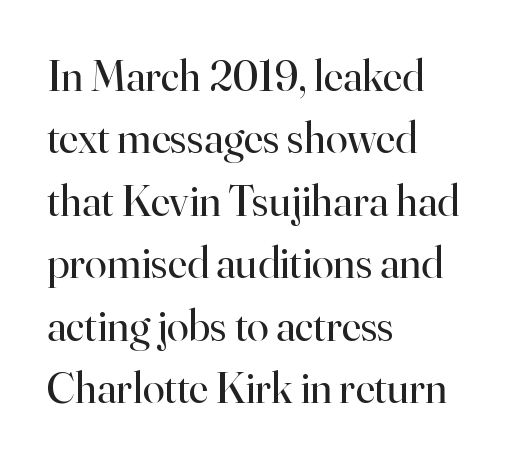
Q: Is the text bold? A: No.
Q: Is the text italic (slanted)? A: No, it is upright.
Q: Is the typeface a serif or a sans-serif typeface? A: Serif.
Q: Is the text underlined? A: No.
Q: How is the paragraph aligned? A: Left-aligned.
Q: Is the spacing between letters normal or unusually wide? A: Normal.
Q: Is the spacing between lines tight, normal or loose? A: Normal.
Q: Width (condensed, normal, or wide)? A: Normal.
Q: Stroke contrast? A: High.
Q: x-height? A: Small.
Q: Monospaced? A: No.
